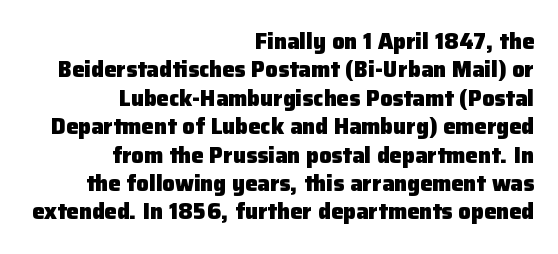
The typography opts for an upright posture over an oblique one. Quick note: underline off. Quick note: interline space is typical. These lines keep a tight, regular rhythm from letter to letter. Its strokes are broad and dark, the hallmark of bold type.
